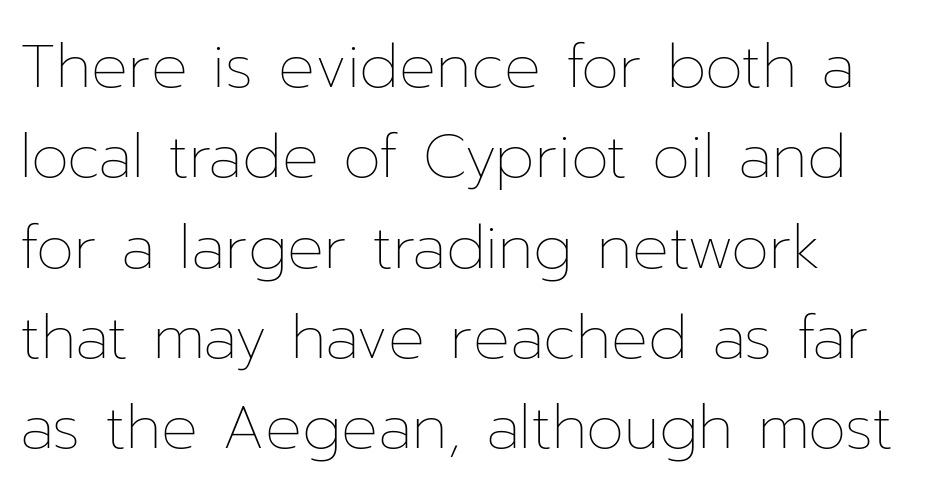
{"italic": "no", "bold": "no", "weight": "thin", "width": "normal", "stroke_contrast": "low", "x_height": "medium", "monospaced": "no", "underline": "no", "align": "left", "line_spacing": "normal", "line_spacing_ratio": 1.48, "letter_spacing": "normal", "letter_spacing_em": 0.0, "glyph_px": 61}
